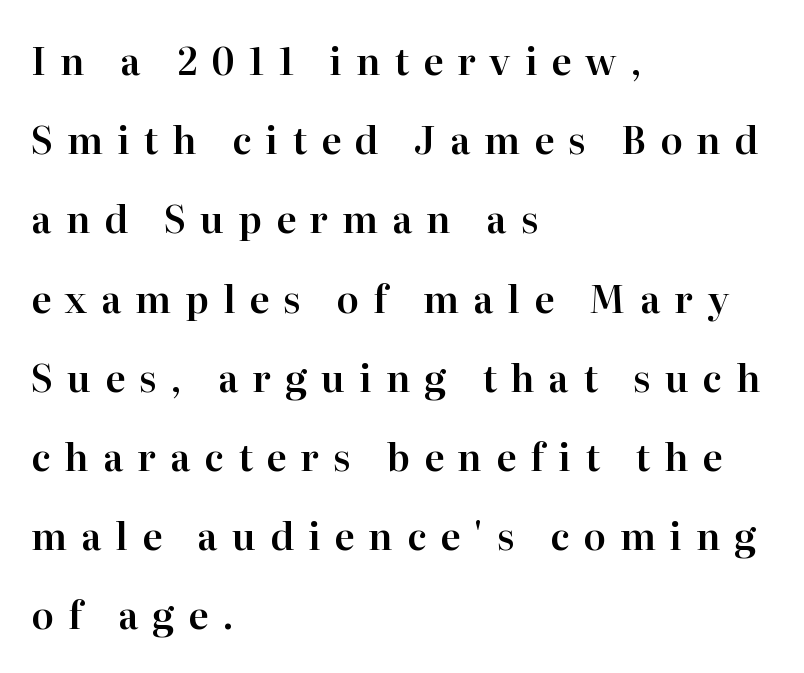
The image shows 37 px serif type, upright; set left-aligned, loose line spacing (2.14x), unusually wide letter spacing (+0.38 em), not underlined; high stroke contrast and a medium x-height.
